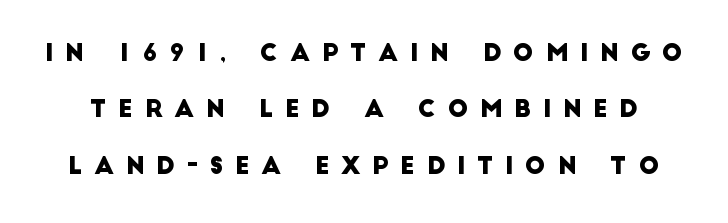
Q: Is the text underlined? A: No.
Q: Is the spacing between letters normal or unusually wide? A: Unusually wide.
Q: Is the spacing between lines tight, normal or loose? A: Loose.
